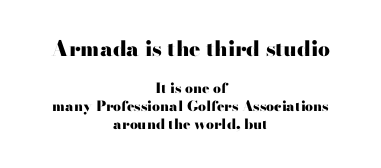
The font's upright variant was chosen for this text. Quick note: underline off. Notice how the passage keeps no hard edge, just a central spine. What weight is shown? A full bold with thick strokes. The line texture is even and compact thanks to regular tracking.
